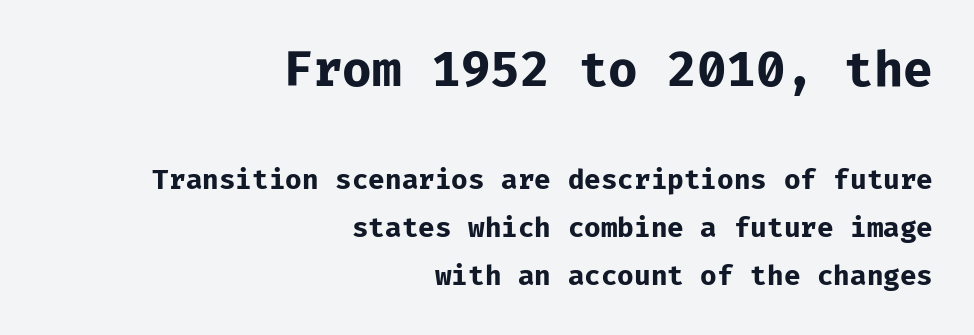
The image shows 48 px bold sans-serif type, upright; set right-aligned, line spacing 1.77x, normal letter spacing, not underlined; the first (top) block is 1.78x larger; low stroke contrast and a medium x-height.
